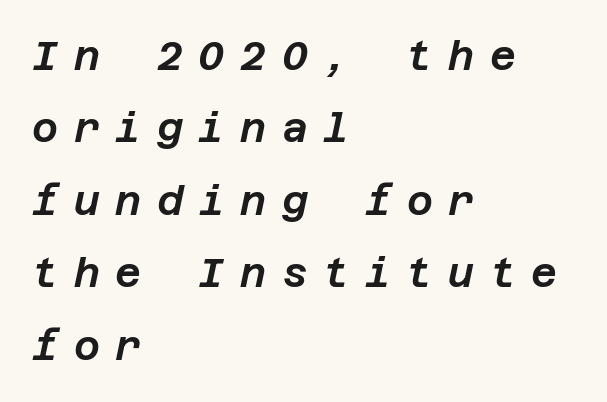
The image shows 40 px text type, italic (leaning right); set left-aligned, line spacing 1.81x, unusually wide letter spacing (+0.39 em), not underlined; low stroke contrast and a large x-height.
